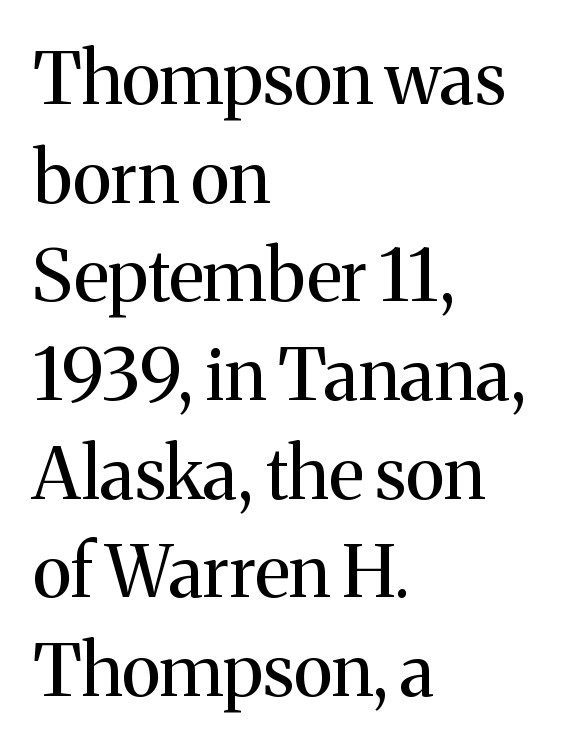
The setting favours the left margin, as ordinary paragraphs usually do. If you drew a line through each stem, it would be perfectly vertical. The specimen omits any rule beneath the text block's lines. Caption: face not bold, strokes unweighted. One glance says typical: line gaps are just what's usual.
